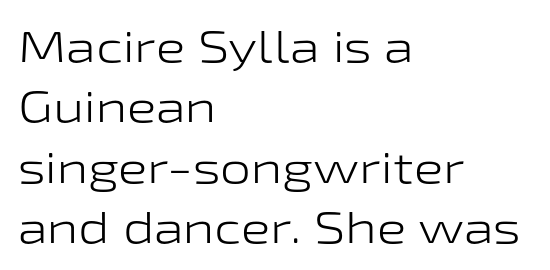
{"serif": "no", "italic": "no", "bold": "no", "weight": "light", "width": "wide", "stroke_contrast": "low", "x_height": "medium", "monospaced": "no", "underline": "no", "align": "left", "line_spacing": "normal", "line_spacing_ratio": 1.37, "letter_spacing": "normal", "letter_spacing_em": 0.0, "glyph_px": 44}
